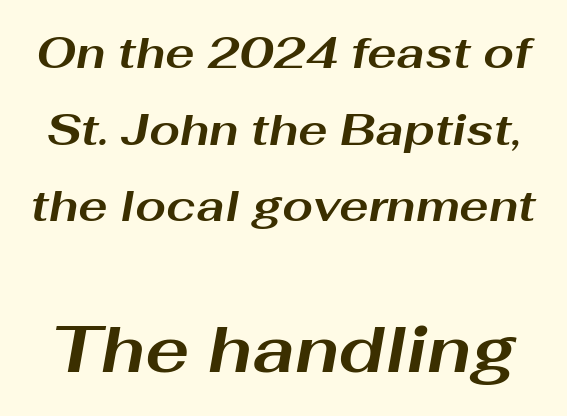
The image shows 66 px bold, wide type, italic (leaning right); set line spacing 1.74x, normal letter spacing, not underlined; the second (bottom) block is 1.5x larger; medium stroke contrast and a medium x-height.
